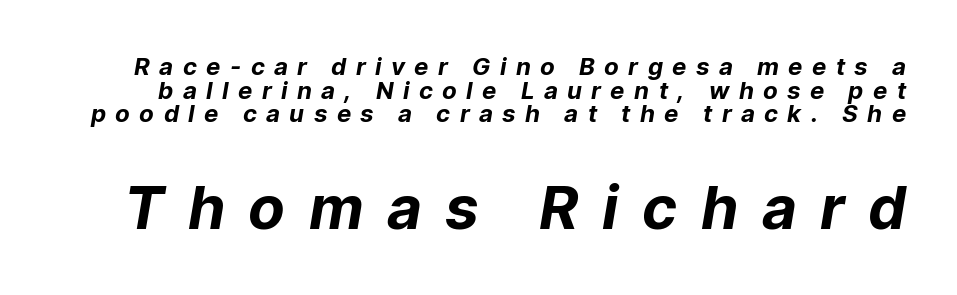
The rendering uses natural spacing where letterforms have individual widths. In this sample the second text group is rendered at the bigger scale. Characters follow at a spacing far wider than the type designer built in. A sans-serif font was chosen for this passage. The string is rendered with underlining switched off.
